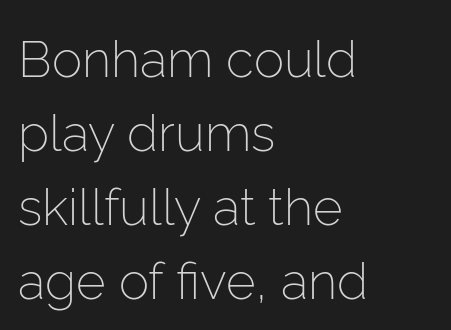
Q: Is the text bold? A: No.
Q: Is the text italic (slanted)? A: No, it is upright.
Q: Is the typeface a serif or a sans-serif typeface? A: Sans-serif.
Q: Is the text underlined? A: No.
Q: How is the paragraph aligned? A: Left-aligned.
Q: Is the spacing between letters normal or unusually wide? A: Normal.
Q: Is the spacing between lines tight, normal or loose? A: Normal.
Q: Width (condensed, normal, or wide)? A: Normal.
Q: Stroke contrast? A: Low.
Q: x-height? A: Medium.
Q: Monospaced? A: No.
